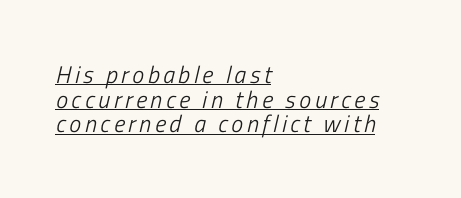
Q: Is the text bold? A: No.
Q: Is the text italic (slanted)? A: Yes, it leans right by about 13 degrees.
Q: Is the text underlined? A: Yes.
Q: How is the paragraph aligned? A: Left-aligned.
Q: Is the spacing between lines tight, normal or loose? A: Tight.
